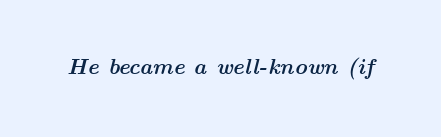
{"italic": "yes", "lean": "right", "slant_degrees": 14, "bold": "yes", "underline": "no", "letter_spacing": "normal", "letter_spacing_em": 0.0, "glyph_px": 22}
